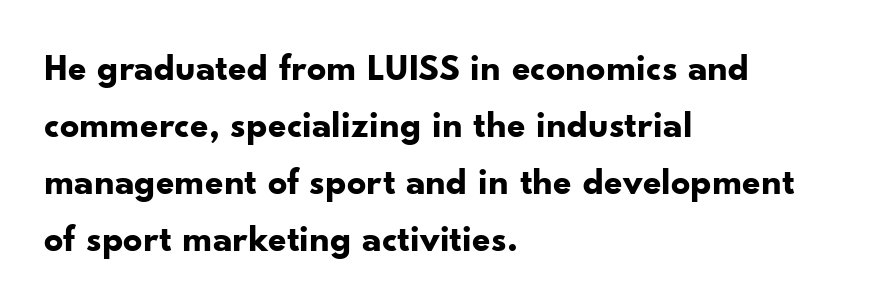
The image shows 38 px bold sans-serif type, upright; set left-aligned, normal line spacing (1.5x), normal letter spacing, not underlined; low stroke contrast and a small x-height.
